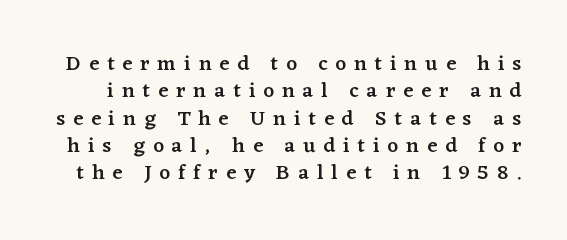
The image shows 21 px text type, upright; set normal line spacing (1.3x), unusually wide letter spacing (+0.38 em), not underlined.
